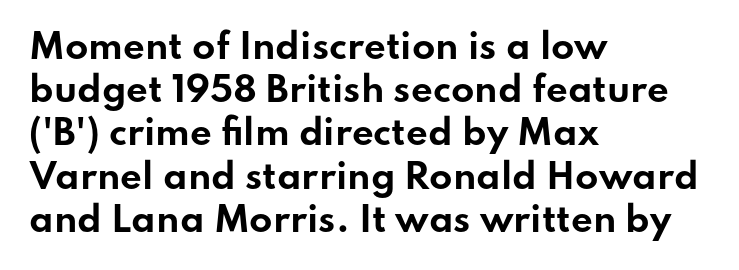
Q: Is the text bold? A: Yes.
Q: Is the text italic (slanted)? A: No, it is upright.
Q: Is the typeface a serif or a sans-serif typeface? A: Sans-serif.
Q: Is the text underlined? A: No.
Q: How is the paragraph aligned? A: Left-aligned.
Q: Is the spacing between letters normal or unusually wide? A: Normal.
Q: Is the spacing between lines tight, normal or loose? A: Normal.
Q: Width (condensed, normal, or wide)? A: Wide.
Q: Stroke contrast? A: Low.
Q: x-height? A: Small.
Q: Monospaced? A: No.
